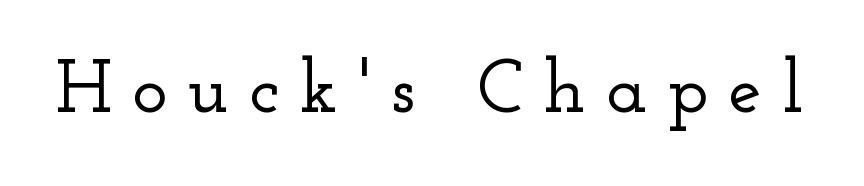
You could not count columns in this text — the font is proportionally spaced. Small tapered or slab feet sit at the stroke ends, so this counts as serif. Anything drawn beneath the words? Only blank space. This sample uses expanded letter spacing, leaving extra air between glyphs. Does the lettering tilt? It doesn't — this is upright.
